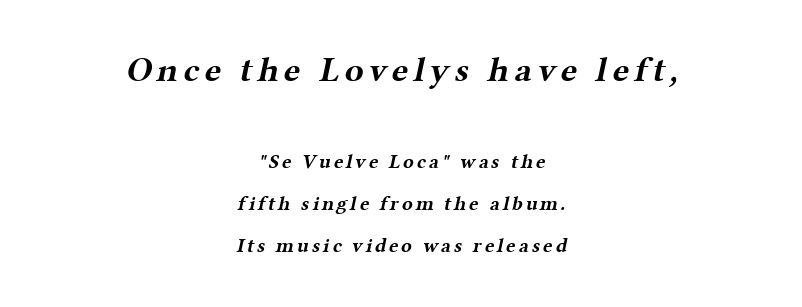
Q: Is the text bold? A: Yes.
Q: Is the typeface a serif or a sans-serif typeface? A: Serif.
Q: Is the text underlined? A: No.
Q: How is the paragraph aligned? A: Centered.
Q: Is the spacing between lines tight, normal or loose? A: Loose.
Q: Which block of text is set in a larger size, the first (top) or the second (bottom)? A: The first (top) one.
Q: Width (condensed, normal, or wide)? A: Wide.
Q: Stroke contrast? A: Medium.
Q: x-height? A: Medium.
Q: Monospaced? A: No.
